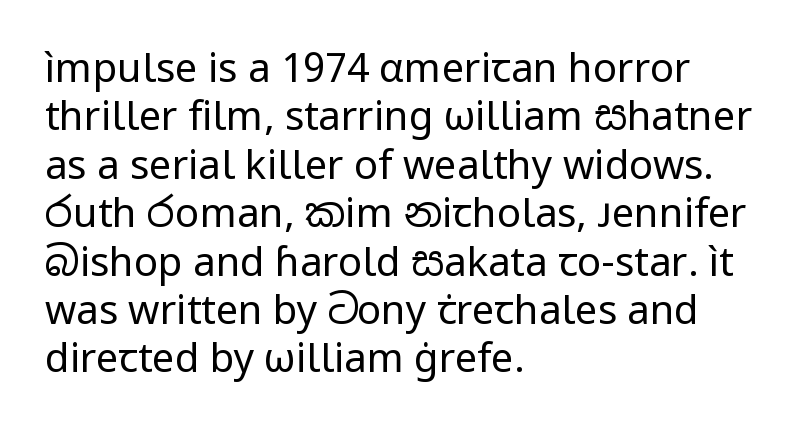
Q: Is the text bold? A: No.
Q: Is the text italic (slanted)? A: No, it is upright.
Q: Is the typeface a serif or a sans-serif typeface? A: Sans-serif.
Q: Is the text underlined? A: No.
Q: How is the paragraph aligned? A: Left-aligned.
Q: Is the spacing between letters normal or unusually wide? A: Normal.
Q: Width (condensed, normal, or wide)? A: Normal.
Q: Stroke contrast? A: Low.
Q: x-height? A: Medium.
Q: Monospaced? A: No.
